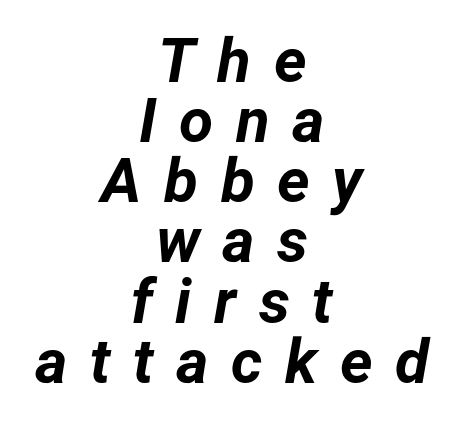
The image shows 62 px bold type, italic (leaning right); set centered, tight line spacing (0.97x), unusually wide letter spacing (+0.36 em), not underlined; low stroke contrast and a medium x-height.
